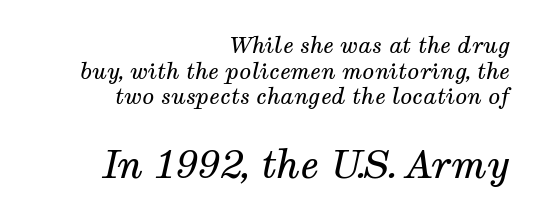
Q: Is the text bold? A: No.
Q: Is the text italic (slanted)? A: Yes, it leans right by about 12 degrees.
Q: Is the typeface a serif or a sans-serif typeface? A: Serif.
Q: Is the text underlined? A: No.
Q: How is the paragraph aligned? A: Right-aligned.
Q: Is the spacing between letters normal or unusually wide? A: Normal.
Q: Which block of text is set in a larger size, the first (top) or the second (bottom)? A: The second (bottom) one.
Q: Width (condensed, normal, or wide)? A: Normal.
Q: Stroke contrast? A: Medium.
Q: x-height? A: Medium.
Q: Monospaced? A: No.
